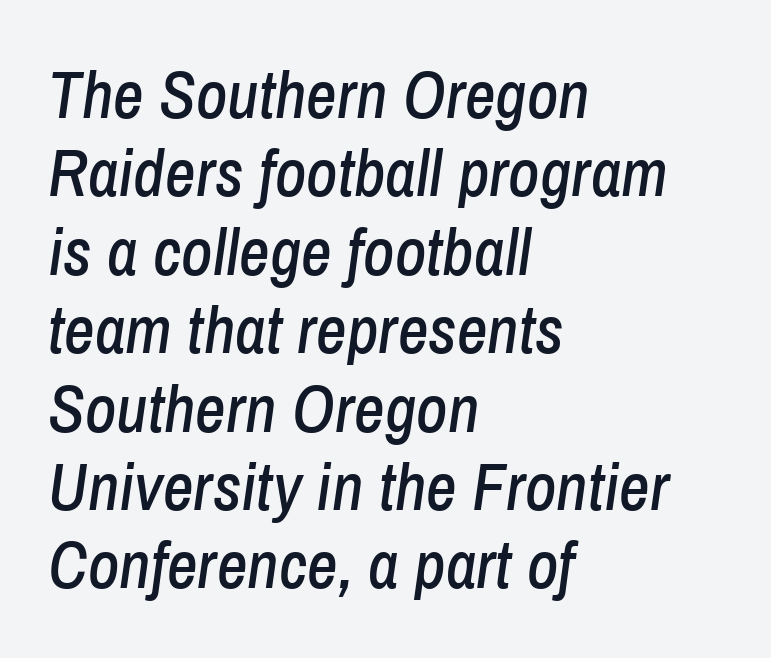
The image shows 67 px condensed type, italic (leaning right); set left-aligned, line spacing 1.17x, normal letter spacing, not underlined; low stroke contrast and a medium x-height.
